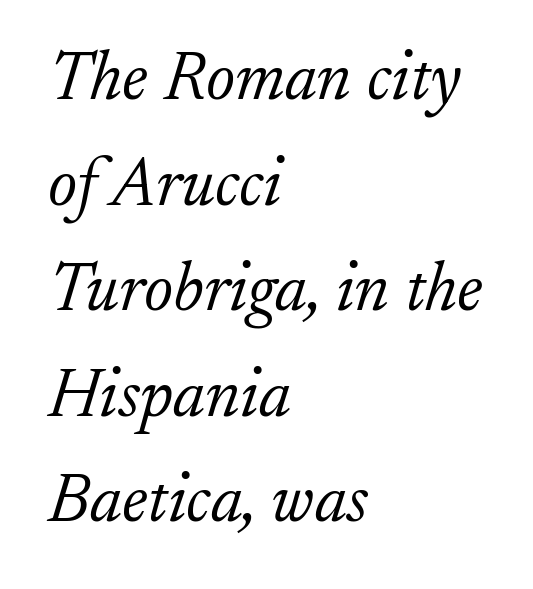
{"serif": "yes", "italic": "yes", "lean": "right", "slant_degrees": 17, "bold": "no", "weight": "light", "width": "normal", "stroke_contrast": "low", "x_height": "small", "monospaced": "no", "underline": "no", "align": "left", "line_spacing": "normal", "line_spacing_ratio": 1.53, "letter_spacing": "normal", "letter_spacing_em": 0.0, "glyph_px": 69}
